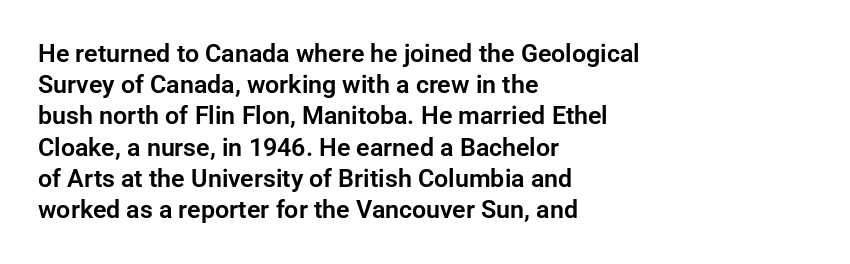
The image shows 25 px text type, upright; set left-aligned, normal line spacing (1.25x), normal letter spacing, not underlined.
